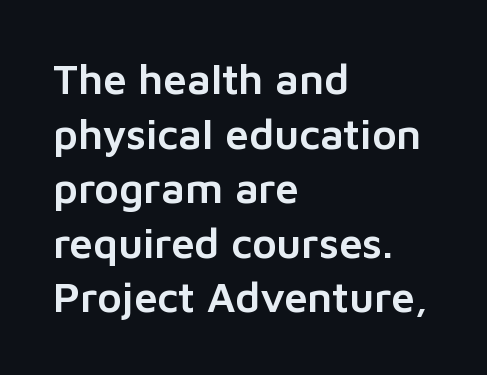
The image shows 42 px sans-serif type, upright; set left-aligned, normal line spacing (1.3x), normal letter spacing, not underlined; low stroke contrast and a medium x-height.
